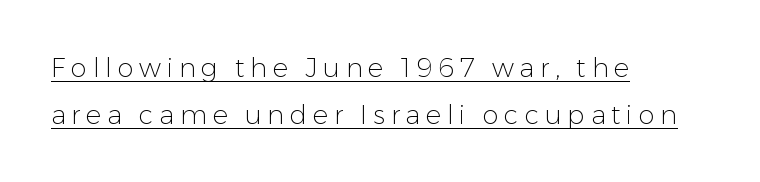
No italicization has been applied; the sample stays upright. Caption: expanded tracking, letters set apart. The cut favours lightness, reaching ordinary text weight at its darkest. Alignment: flush left. The string is rendered with underlining switched on.
